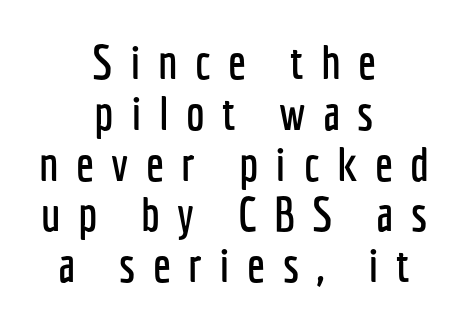
Q: Is the text italic (slanted)? A: No, it is upright.
Q: Is the typeface a serif or a sans-serif typeface? A: Sans-serif.
Q: Is the text underlined? A: No.
Q: How is the paragraph aligned? A: Centered.
Q: Is the spacing between letters normal or unusually wide? A: Unusually wide.
Q: Is the spacing between lines tight, normal or loose? A: Tight.
Q: Width (condensed, normal, or wide)? A: Condensed.
Q: Stroke contrast? A: Low.
Q: x-height? A: Medium.
Q: Monospaced? A: No.
